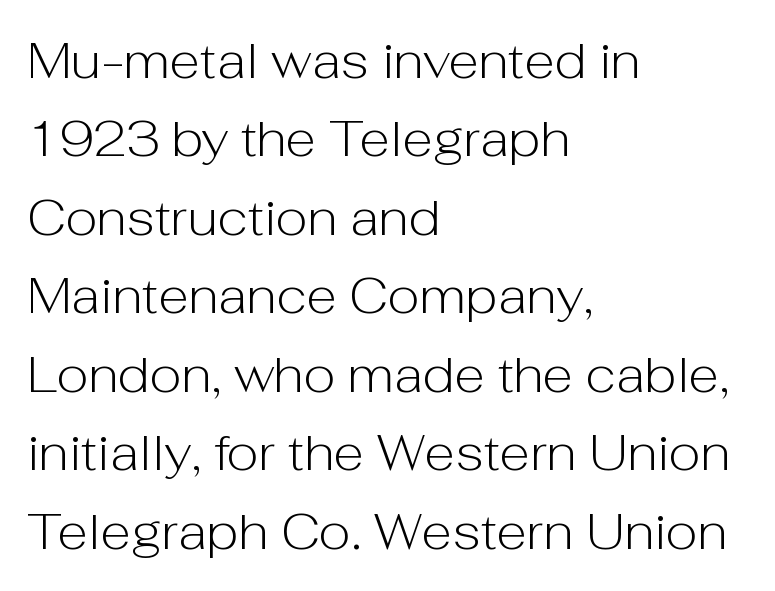
{"serif": "no", "italic": "no", "bold": "no", "weight": "light", "width": "normal", "stroke_contrast": "low", "x_height": "medium", "monospaced": "no", "underline": "no", "align": "left", "line_spacing": "normal", "line_spacing_ratio": 1.57, "letter_spacing": "normal", "letter_spacing_em": 0.0, "glyph_px": 50}
